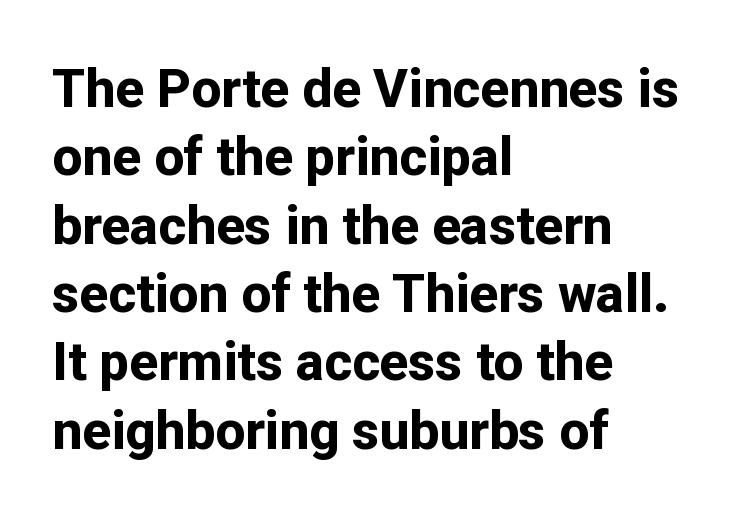
The image shows 53 px bold sans-serif type, upright; set left-aligned, normal line spacing (1.29x), normal letter spacing, not underlined; low stroke contrast and a medium x-height.
